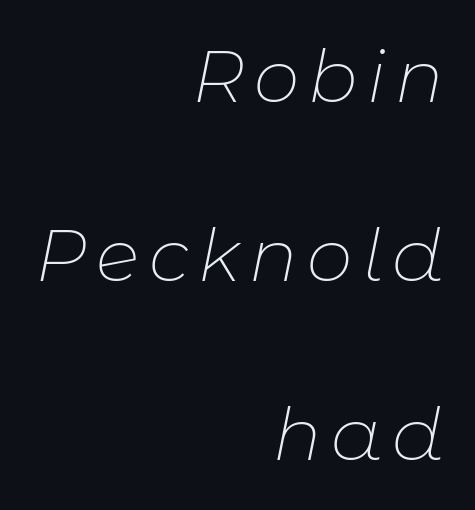
Note the varied advance widths — an 'i' is clearly narrower than an 'm'. The whole block is typeset with a tilt. Which margin do the lines hug? The right one — the left edge is uneven. Leading: increased. The typeface has the unassuming heft of standard copy or less.
